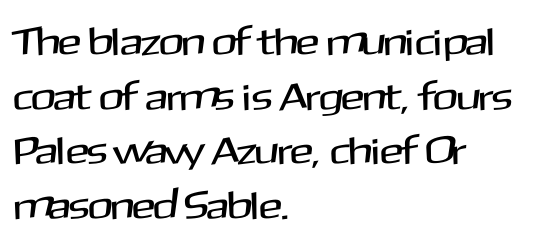
{"serif": "no", "italic": "no", "width": "normal", "stroke_contrast": "medium", "x_height": "medium", "monospaced": "no", "underline": "no", "align": "left", "line_spacing": "normal", "line_spacing_ratio": 1.4, "letter_spacing": "normal", "letter_spacing_em": 0.0, "glyph_px": 39}
